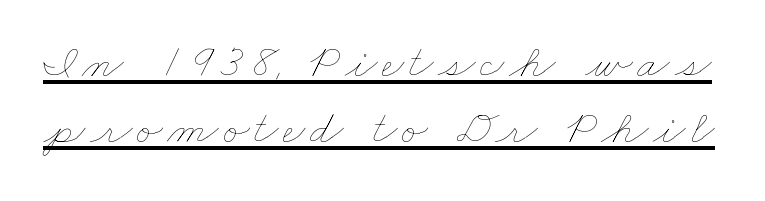
Regular leading. This is not heavy type; no bold has been used. You could not count columns in this text — the font is proportionally spaced. A continuous stroke trails under the words, as in a hyperlink.
